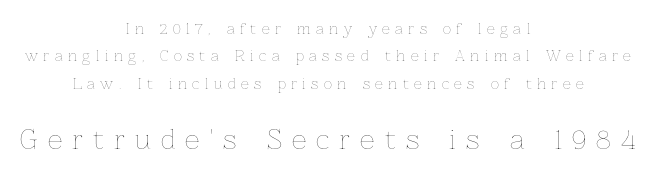
Does the leading feel generous? Absolutely, it's lavish. Heft: none added — not bold. The baseline area is clear. Substantial extra tracking has been applied to these lines. The axis of the letterforms is exactly vertical. Look at the glyph heights: the lower group is clearly the bigger setting.
